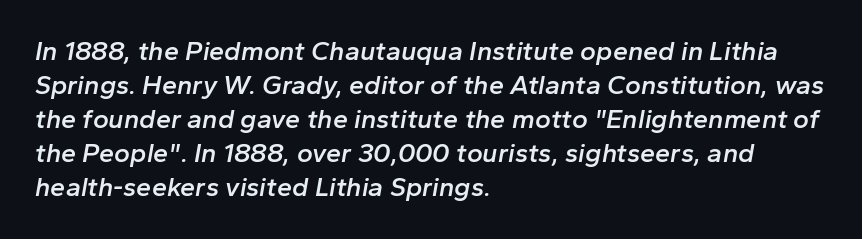
The image shows 27 px text type, italic (leaning right); set left-aligned, normal line spacing (1.26x), normal letter spacing, not underlined.
